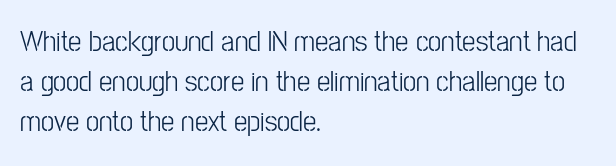
{"serif": "no", "italic": "no", "width": "condensed", "stroke_contrast": "low", "x_height": "medium", "monospaced": "no", "underline": "no", "align": "left", "line_spacing": "normal", "line_spacing_ratio": 1.33, "letter_spacing": "normal", "letter_spacing_em": 0.0, "glyph_px": 30}
